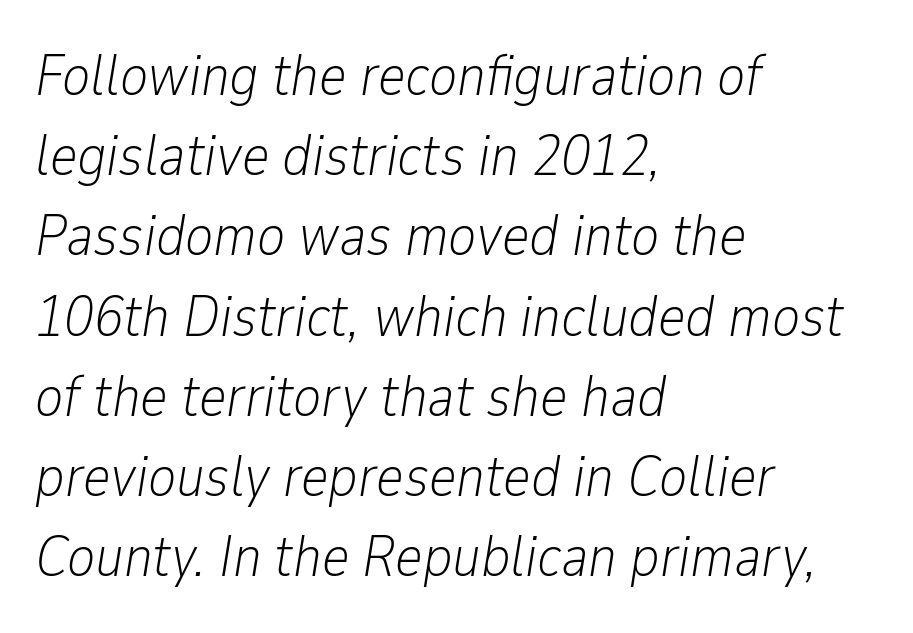
Compared with a typical body face, this is equally light or lighter still. Summary of vertical rhythm: regular, with standard interline spacing. If you drew a ruler down the left edge, every line would touch it. There is no visible air inserted between adjacent glyphs. Each letter keeps its own natural width here, so spacing adapts to shape. This rendering features lettering with no underline.
